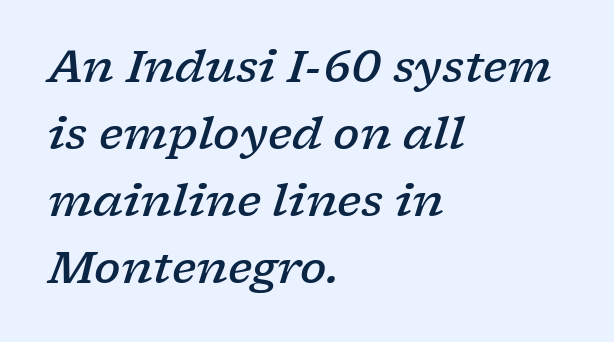
{"serif": "yes", "italic": "yes", "lean": "right", "slant_degrees": 17, "bold": "semi", "weight": "semibold", "width": "wide", "stroke_contrast": "low", "x_height": "medium", "monospaced": "no", "underline": "no", "align": "left", "line_spacing": "normal", "line_spacing_ratio": 1.52, "letter_spacing": "normal", "letter_spacing_em": 0.0, "glyph_px": 44}
